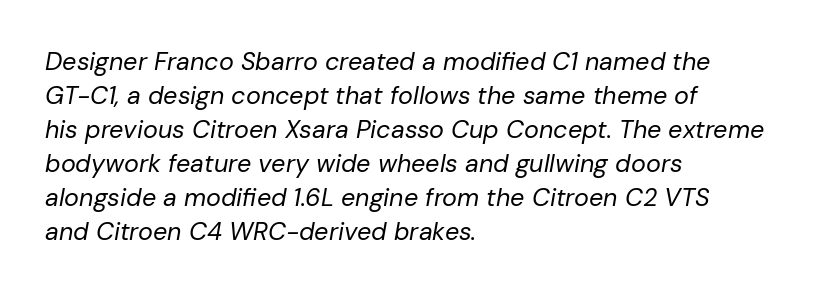
This block has exactly the height ordinary leading produces. Emphasis-style slanted type is in use. Each row of text sits above clean, open space. Bold? No — there's no thickening of the strokes. Is the letter spacing exaggerated? No — it looks like the ordinary default. A classic flush-left, rag-right setting is used for this passage.
